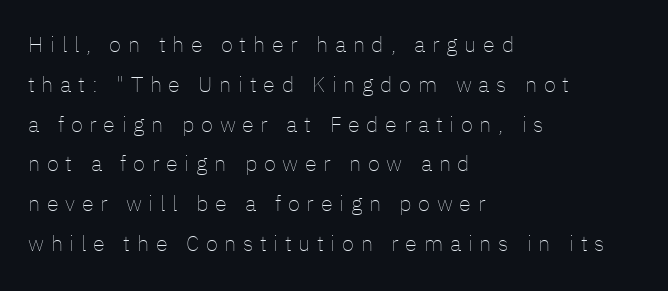
Q: Is the text bold? A: No.
Q: Is the text italic (slanted)? A: No, it is upright.
Q: Is the text underlined? A: No.
Q: How is the paragraph aligned? A: Left-aligned.
Q: Is the spacing between letters normal or unusually wide? A: Unusually wide.
